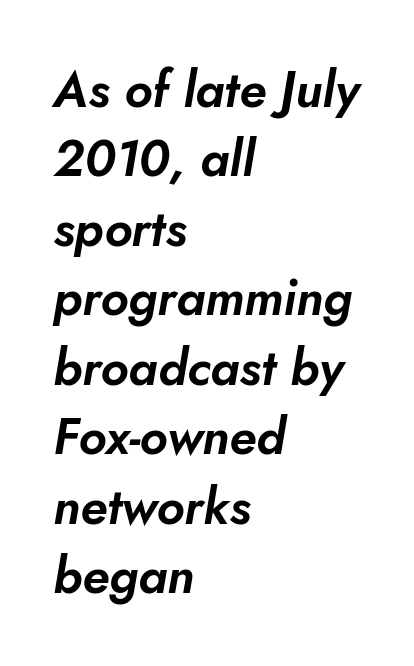
{"italic": "yes", "lean": "right", "slant_degrees": 10, "width": "normal", "stroke_contrast": "low", "x_height": "small", "monospaced": "no", "underline": "no", "align": "left", "line_spacing": "normal", "line_spacing_ratio": 1.39, "letter_spacing": "normal", "letter_spacing_em": 0.0, "glyph_px": 50}
